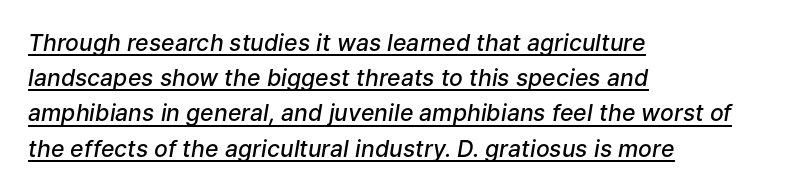
Q: Is the text bold? A: Semi-bold.
Q: Is the text italic (slanted)? A: Yes, it leans right by about 9 degrees.
Q: Is the text underlined? A: Yes.
Q: How is the paragraph aligned? A: Left-aligned.
Q: Is the spacing between letters normal or unusually wide? A: Normal.
Q: Is the spacing between lines tight, normal or loose? A: Normal.
